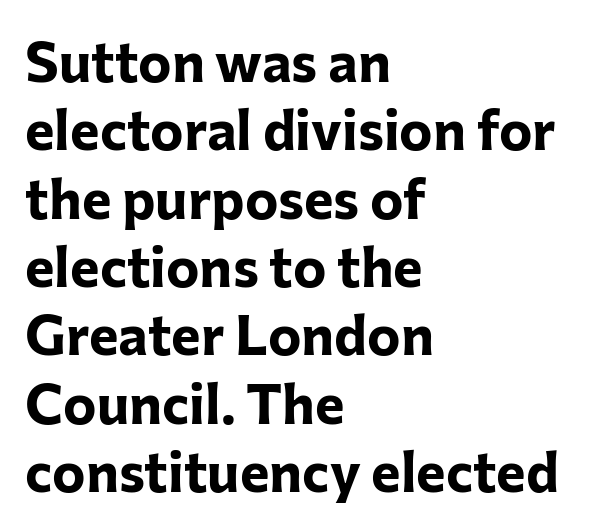
Between one letter and the next there's only the usual sliver of space. The text was rendered using a sans face with plain stroke endings. The text block is weighted toward the left margin, trailing off unevenly rightward. You could not count columns in this text — the font is proportionally spaced. The glyphs are unaccompanied by any horizontal stroke below them.
